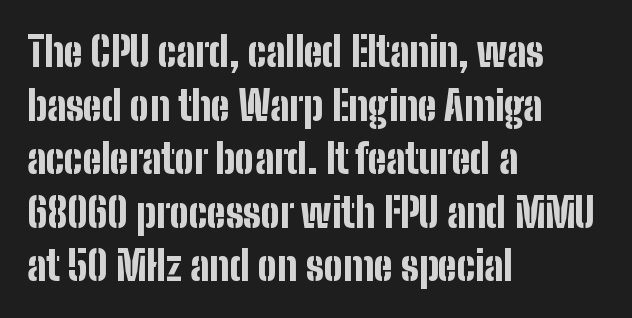
These lines are set flush left with a ragged right edge. Quick note: interline space is typical. There is no visible air inserted between adjacent glyphs. The rendering uses a bold face; every stroke is thick and dark. Descenders hang freely into open space. The designer went with a sans here, leaving each stem footless.
